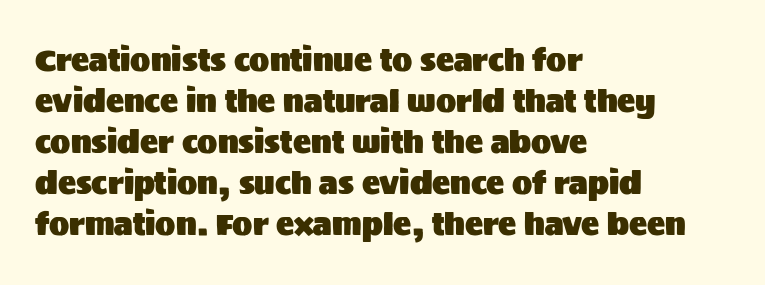
Observe the absence of serifs on each vertical stroke in this sample. Summary of vertical rhythm: regular, with standard interline spacing. Do the characters align in a grid? No, the font is proportional. Clear beneath every line of the passage.
